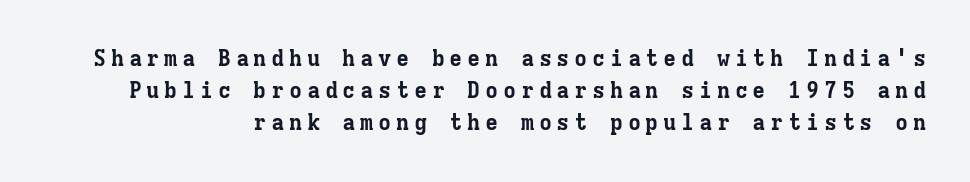
Q: Is the text bold? A: Yes.
Q: Is the text italic (slanted)? A: No, it is upright.
Q: Is the text underlined? A: No.
Q: Is the spacing between letters normal or unusually wide? A: Unusually wide.
Q: Is the spacing between lines tight, normal or loose? A: Normal.
